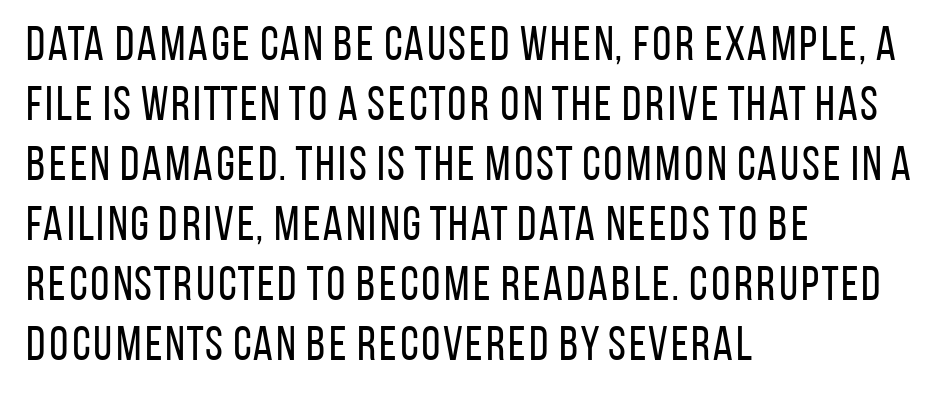
{"serif": "no", "italic": "no", "bold": "no", "weight": "regular", "width": "condensed", "stroke_contrast": "low", "x_height": "large", "monospaced": "no", "underline": "no", "align": "left", "line_spacing": "normal", "line_spacing_ratio": 1.25, "letter_spacing": "normal", "letter_spacing_em": 0.0, "glyph_px": 48}
